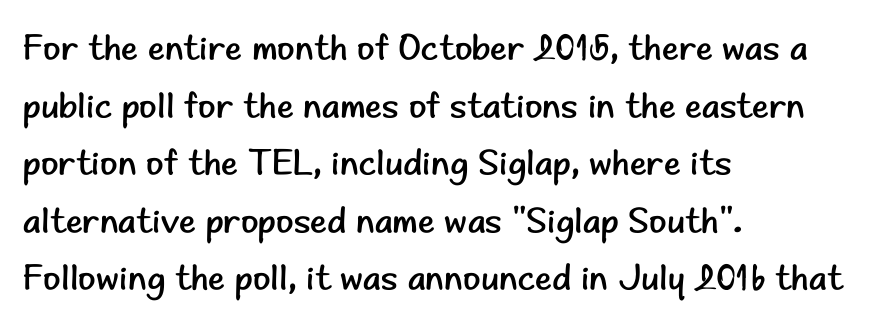
The image shows 36 px regular-weight sans-serif type, upright; set left-aligned, normal line spacing (1.6x), normal letter spacing, not underlined; low stroke contrast and a small x-height.
